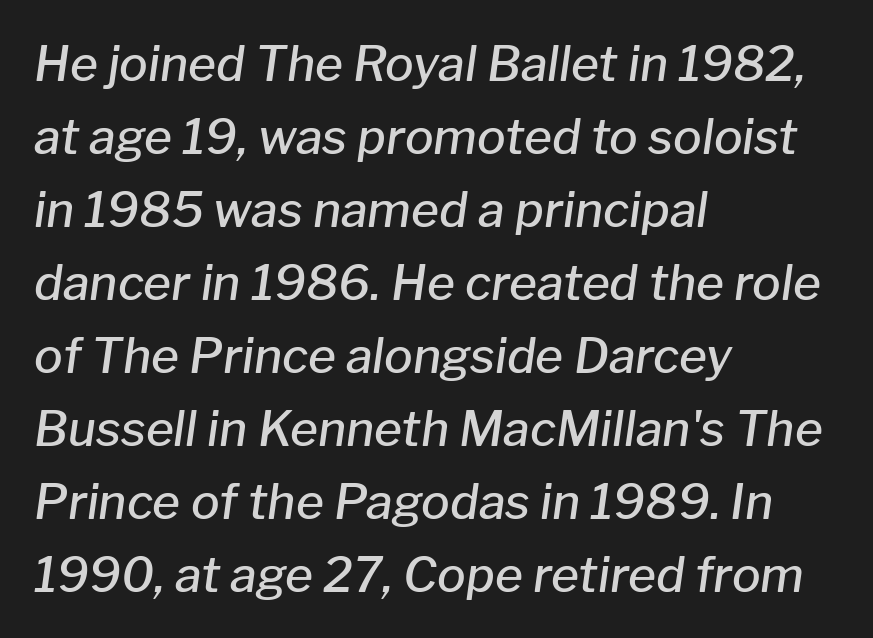
{"italic": "yes", "lean": "right", "slant_degrees": 8, "bold": "semi", "weight": "semibold", "width": "normal", "stroke_contrast": "low", "x_height": "medium", "monospaced": "no", "underline": "no", "align": "left", "line_spacing": "normal", "line_spacing_ratio": 1.52, "letter_spacing": "normal", "letter_spacing_em": 0.0, "glyph_px": 48}
